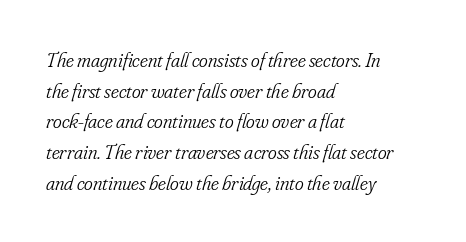
Q: Is the text bold? A: No.
Q: Is the text italic (slanted)? A: Yes, it leans right by about 16 degrees.
Q: Is the text underlined? A: No.
Q: How is the paragraph aligned? A: Left-aligned.
Q: Is the spacing between letters normal or unusually wide? A: Normal.
Q: Is the spacing between lines tight, normal or loose? A: Normal.
